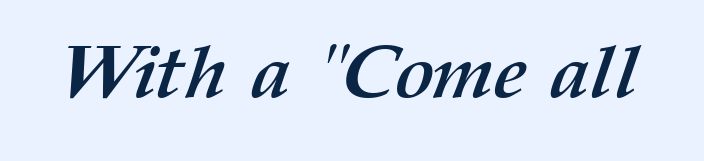
Pretty heavy lettering here — definitely bold. Letter spacing: default. Each letter keeps its own natural width here, so spacing adapts to shape. Has an underline been added? It has not.
